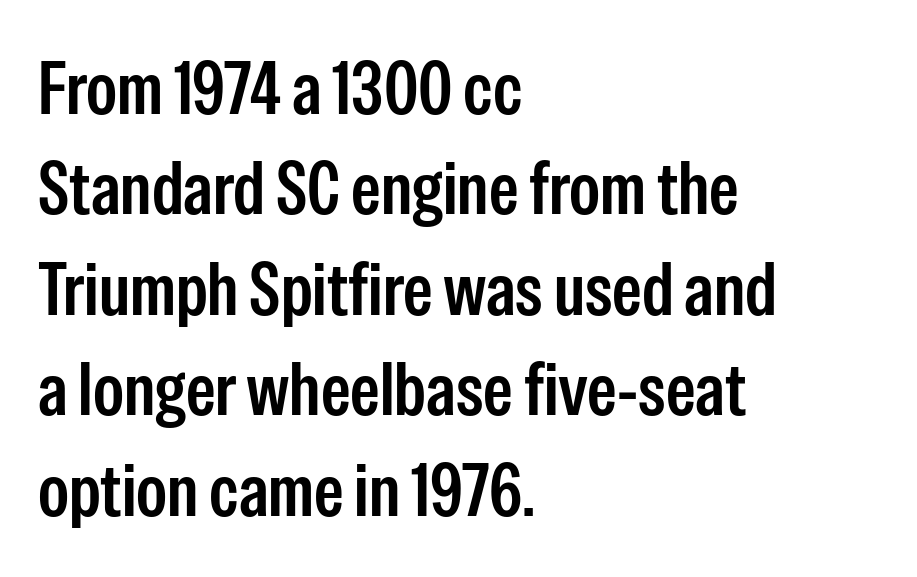
{"serif": "no", "italic": "no", "width": "condensed", "stroke_contrast": "low", "x_height": "medium", "monospaced": "no", "underline": "no", "align": "left", "line_spacing": "normal", "line_spacing_ratio": 1.34, "letter_spacing": "normal", "letter_spacing_em": 0.0, "glyph_px": 75}
